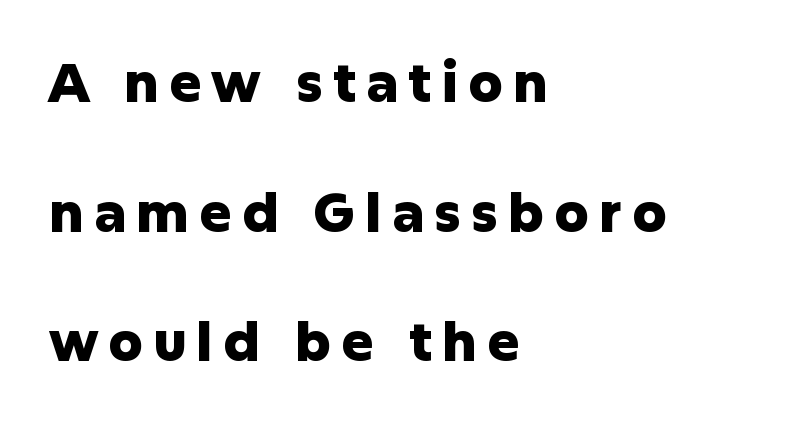
The image shows 54 px heavy sans-serif type, upright; set left-aligned, loose line spacing (2.4x), not underlined; low stroke contrast and a medium x-height.
